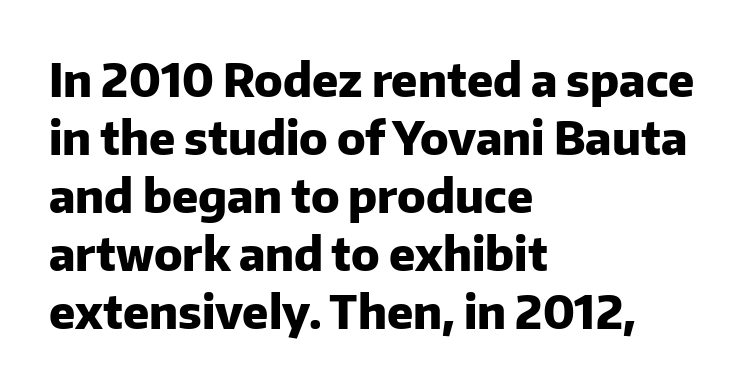
The image shows 46 px heavy sans-serif type, upright; set left-aligned, normal line spacing (1.26x), normal letter spacing, not underlined; low stroke contrast and a medium x-height.
